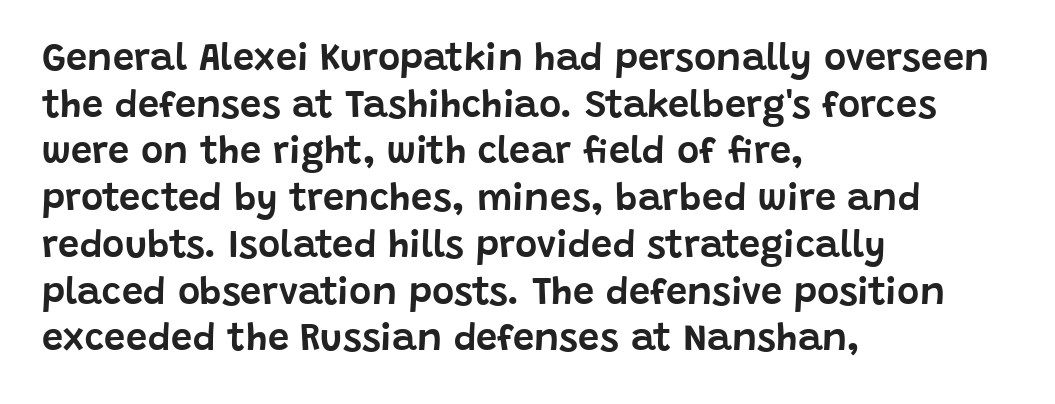
These lines keep a tight, regular rhythm from letter to letter. Spacing verdict: proportional, widths tailored to each character. Line beginnings align vertically; line endings do not. The lettering stays uniformly vertical, giving the passage a roman look.
